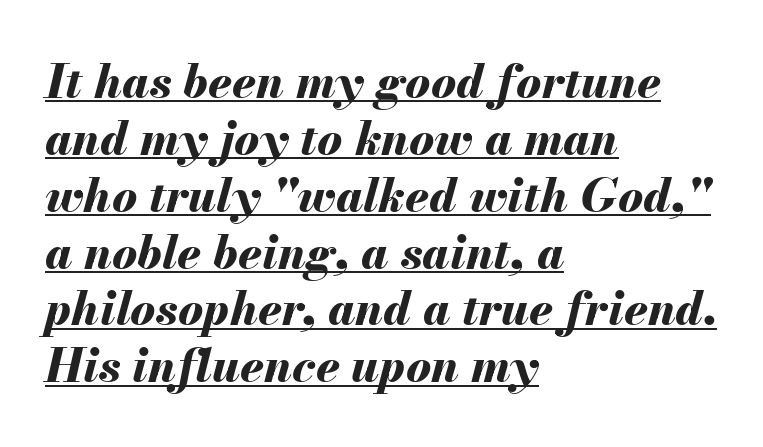
{"italic": "yes", "lean": "right", "slant_degrees": 13, "bold": "yes", "weight": "bold", "width": "normal", "stroke_contrast": "medium", "x_height": "small", "monospaced": "no", "underline": "yes", "align": "left", "line_spacing_ratio": 1.21, "letter_spacing": "normal", "letter_spacing_em": 0.0, "glyph_px": 47}
